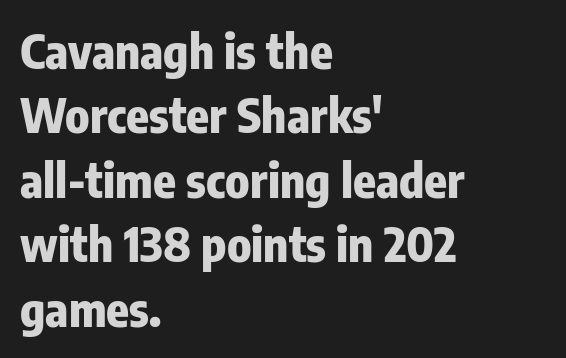
Q: Is the text bold? A: Yes.
Q: Is the text italic (slanted)? A: No, it is upright.
Q: Is the typeface a serif or a sans-serif typeface? A: Sans-serif.
Q: Is the text underlined? A: No.
Q: How is the paragraph aligned? A: Left-aligned.
Q: Is the spacing between letters normal or unusually wide? A: Normal.
Q: Is the spacing between lines tight, normal or loose? A: Normal.
Q: Width (condensed, normal, or wide)? A: Condensed.
Q: Stroke contrast? A: Low.
Q: x-height? A: Medium.
Q: Monospaced? A: No.
